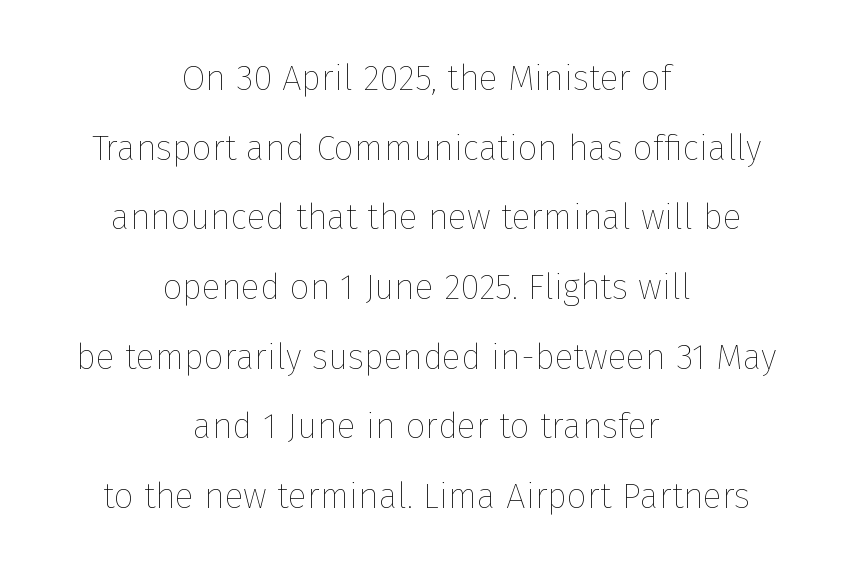
The passage shown has conventional tracking throughout. The weight would be labelled regular, book, light, or lighter still. You can tell it's not italic because the verticals are truly vertical. The passage shown is typed in a proportional face where columns would drift. Visually the block forms a symmetrical silhouette, jagged on both flanks.
